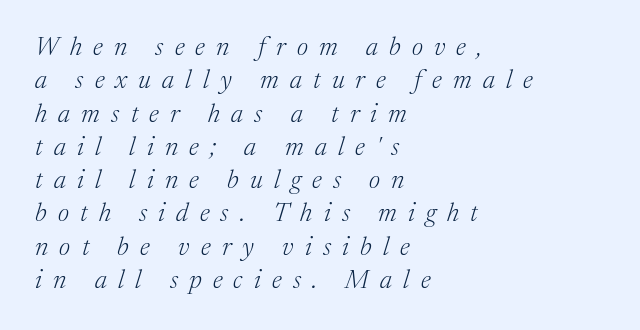
Q: Is the text bold? A: No.
Q: Is the text italic (slanted)? A: Yes, it leans right by about 17 degrees.
Q: Is the text underlined? A: No.
Q: How is the paragraph aligned? A: Left-aligned.
Q: Is the spacing between letters normal or unusually wide? A: Unusually wide.
Q: Is the spacing between lines tight, normal or loose? A: Normal.
